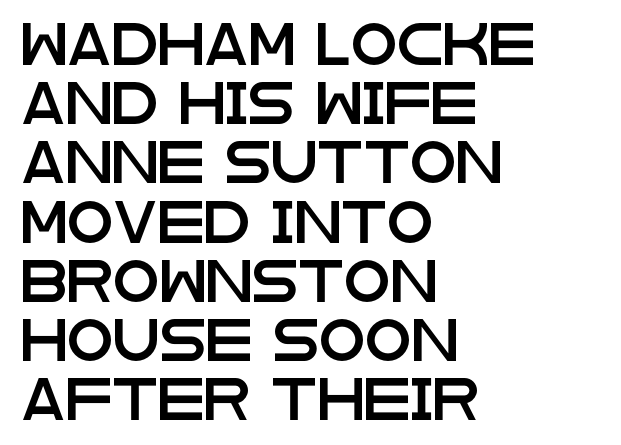
The image shows 42 px wide sans-serif type, upright; set left-aligned, normal line spacing (1.41x), normal letter spacing, not underlined; low stroke contrast and a large x-height.
